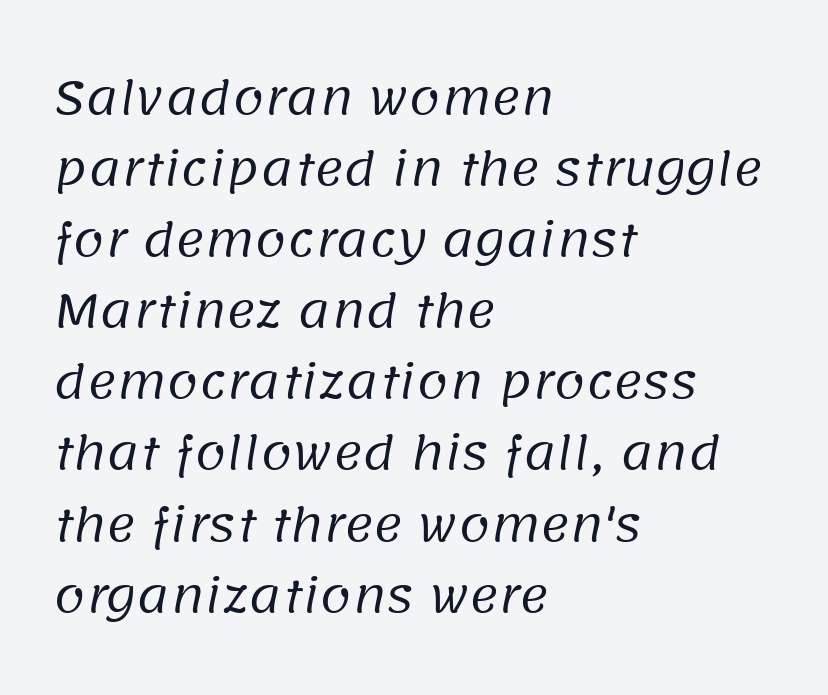
Q: Is the text bold? A: No.
Q: Is the typeface a serif or a sans-serif typeface? A: Sans-serif.
Q: Is the text underlined? A: No.
Q: How is the paragraph aligned? A: Left-aligned.
Q: Is the spacing between letters normal or unusually wide? A: Normal.
Q: Is the spacing between lines tight, normal or loose? A: Normal.
Q: Width (condensed, normal, or wide)? A: Normal.
Q: Stroke contrast? A: Low.
Q: x-height? A: Large.
Q: Monospaced? A: No.
